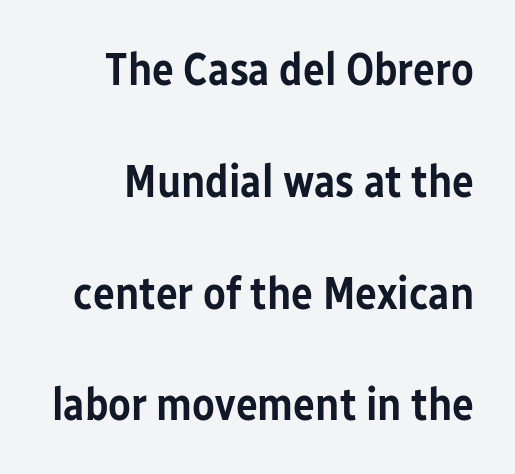
{"serif": "no", "italic": "no", "bold": "semi", "weight": "semibold", "width": "condensed", "stroke_contrast": "low", "x_height": "medium", "monospaced": "no", "underline": "no", "line_spacing": "loose", "line_spacing_ratio": 2.43, "letter_spacing": "normal", "letter_spacing_em": 0.0, "glyph_px": 46}
